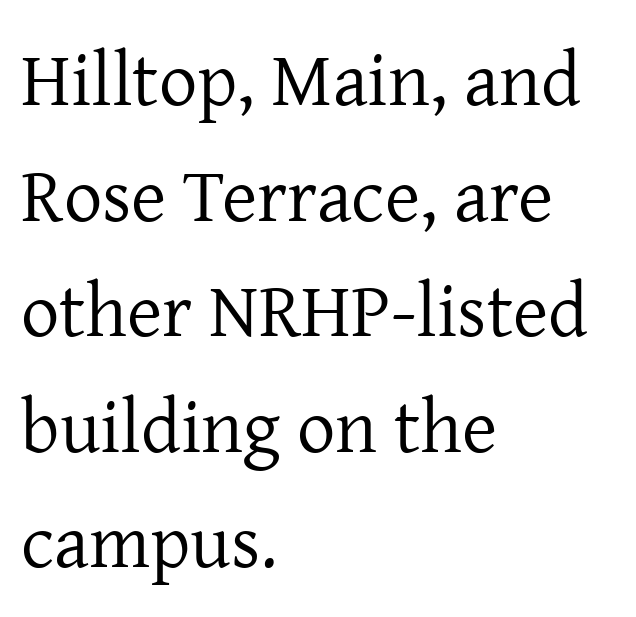
Q: Is the text bold? A: No.
Q: Is the text italic (slanted)? A: No, it is upright.
Q: Is the typeface a serif or a sans-serif typeface? A: Serif.
Q: Is the text underlined? A: No.
Q: How is the paragraph aligned? A: Left-aligned.
Q: Is the spacing between letters normal or unusually wide? A: Normal.
Q: Is the spacing between lines tight, normal or loose? A: Normal.
Q: Width (condensed, normal, or wide)? A: Normal.
Q: Stroke contrast? A: Low.
Q: x-height? A: Medium.
Q: Monospaced? A: No.
